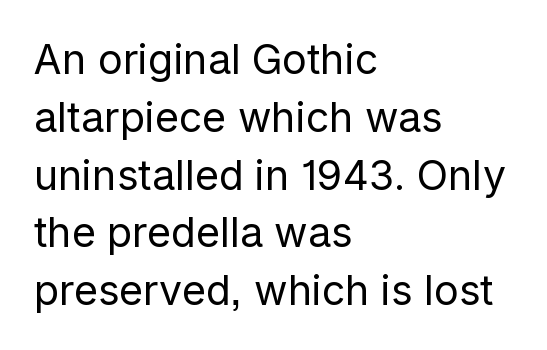
Does extra space separate the letters? No, they use regular spacing. Typographically, this falls in the sans-serif category. The compositor pushed each line to the left boundary. Upright lettering throughout. Compared with a typical body face, this is equally light or lighter still.
